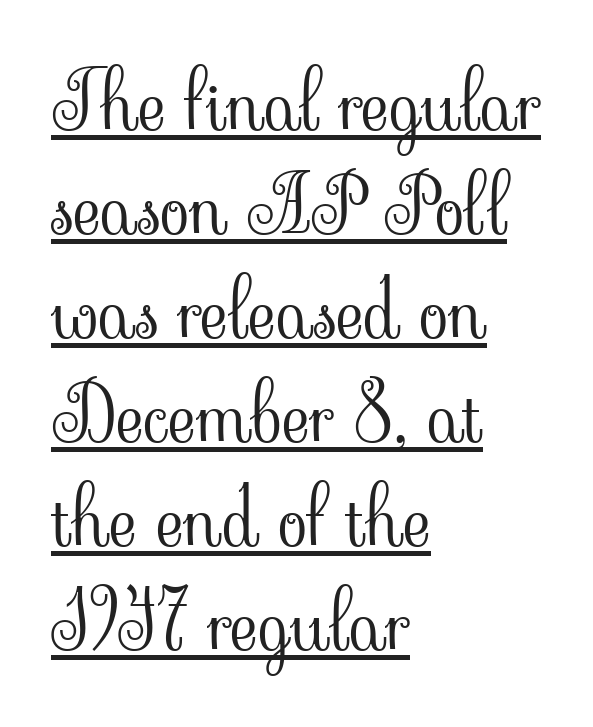
Q: Is the text bold? A: No.
Q: Is the text italic (slanted)? A: No, it is upright.
Q: Is the typeface a serif or a sans-serif typeface? A: Serif.
Q: Is the text underlined? A: Yes.
Q: How is the paragraph aligned? A: Left-aligned.
Q: Is the spacing between letters normal or unusually wide? A: Normal.
Q: Is the spacing between lines tight, normal or loose? A: Normal.
Q: Width (condensed, normal, or wide)? A: Normal.
Q: Stroke contrast? A: Low.
Q: x-height? A: Small.
Q: Monospaced? A: No.
